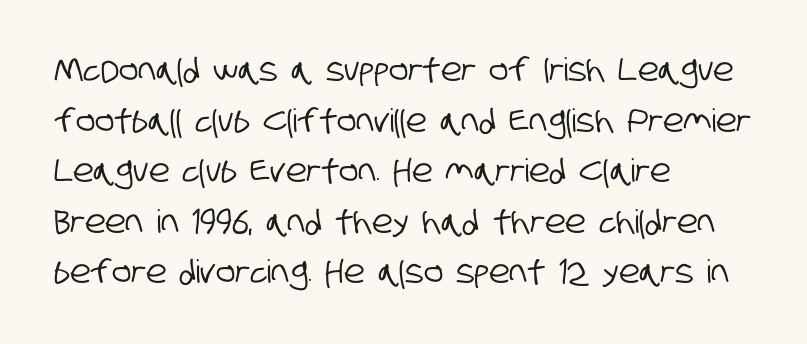
The image shows 32 px condensed sans-serif type; set left-aligned, normal line spacing (1.58x), normal letter spacing, not underlined; low stroke contrast and a large x-height.
